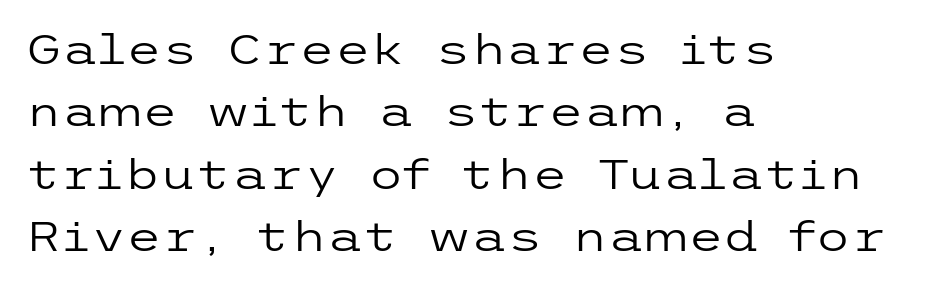
Q: Is the text bold? A: No.
Q: Is the text italic (slanted)? A: No, it is upright.
Q: Is the typeface a serif or a sans-serif typeface? A: Sans-serif.
Q: Is the text underlined? A: No.
Q: How is the paragraph aligned? A: Left-aligned.
Q: Is the spacing between letters normal or unusually wide? A: Normal.
Q: Is the spacing between lines tight, normal or loose? A: Normal.
Q: Width (condensed, normal, or wide)? A: Wide.
Q: Stroke contrast? A: Low.
Q: x-height? A: Medium.
